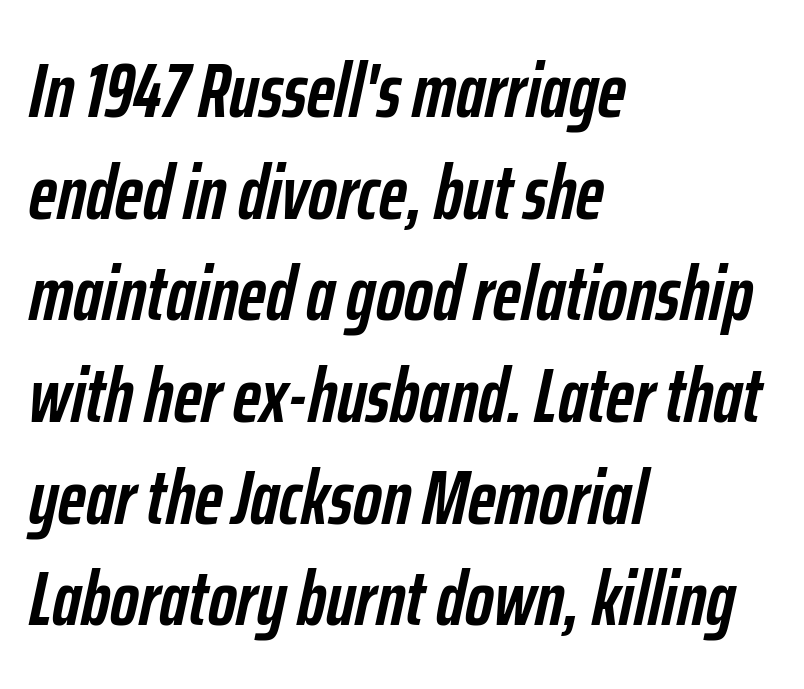
Students, note that the glyphs here touch the page at normal intervals. Every character sits at an angle, as italics do. Has an underline been added? It has not. These lines sit exactly where default settings would place them. The compositor pushed each line to the left boundary. The letters advance in unequal steps, a hallmark of proportional type.
